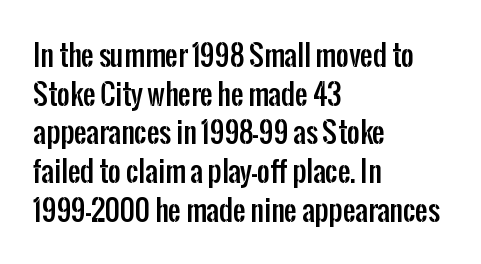
{"serif": "no", "italic": "no", "width": "condensed", "stroke_contrast": "low", "x_height": "medium", "monospaced": "no", "underline": "no", "align": "left", "line_spacing": "normal", "line_spacing_ratio": 1.38, "letter_spacing": "normal", "letter_spacing_em": 0.0, "glyph_px": 28}
